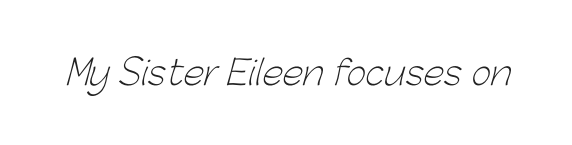
Q: Is the text bold? A: No.
Q: Is the typeface a serif or a sans-serif typeface? A: Sans-serif.
Q: Is the text underlined? A: No.
Q: Is the spacing between letters normal or unusually wide? A: Normal.
Q: Width (condensed, normal, or wide)? A: Normal.
Q: Stroke contrast? A: Low.
Q: x-height? A: Medium.
Q: Monospaced? A: No.
